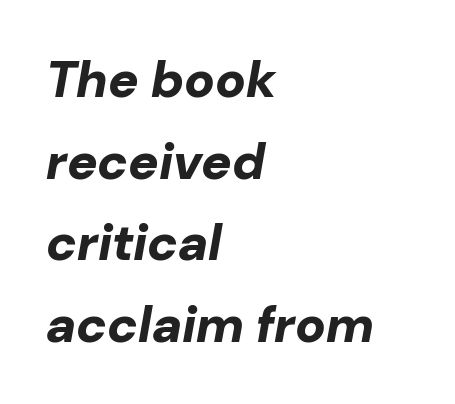
Summary of vertical rhythm: regular, with standard interline spacing. This is heavy type, rendered in bold. Letter spacing: default. Where is the straight margin? On the left. An italicized treatment has been applied to the whole sample. Underline: absent.
